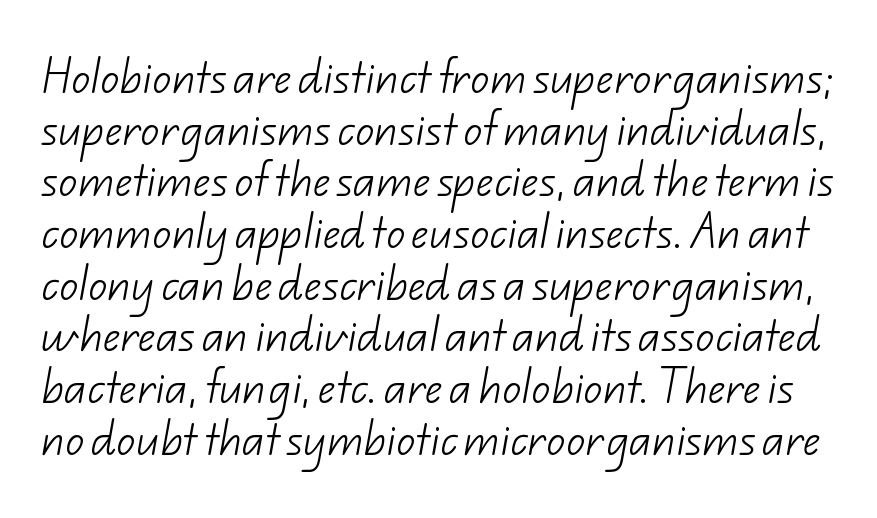
{"serif": "no", "bold": "no", "weight": "light", "width": "normal", "stroke_contrast": "low", "x_height": "small", "monospaced": "no", "underline": "no", "line_spacing": "normal", "line_spacing_ratio": 1.36, "letter_spacing": "normal", "letter_spacing_em": 0.0, "glyph_px": 38}
